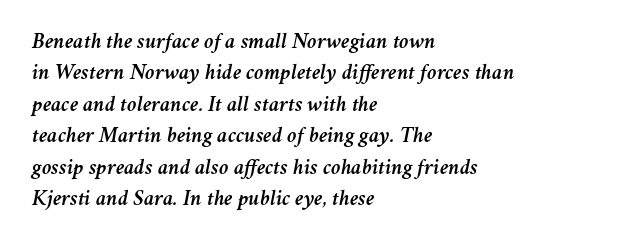
Q: Is the text italic (slanted)? A: Yes, it leans right by about 11 degrees.
Q: Is the text underlined? A: No.
Q: How is the paragraph aligned? A: Left-aligned.
Q: Is the spacing between letters normal or unusually wide? A: Normal.
Q: Is the spacing between lines tight, normal or loose? A: Normal.
